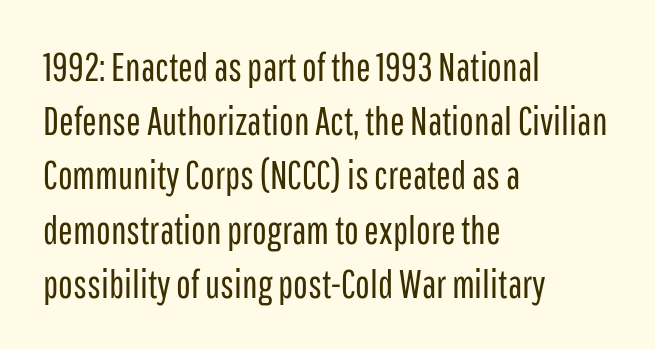
The image shows 39 px regular-weight, condensed sans-serif type, upright; set left-aligned, normal line spacing (1.39x), normal letter spacing, not underlined; low stroke contrast and a medium x-height.
